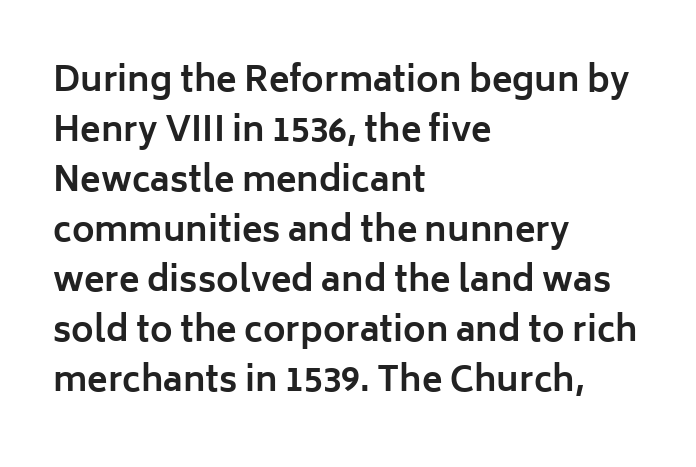
Looks like regular typesetting: each glyph gets only the width it needs. These lines are set flush left with a ragged right edge. The face used here is a sans, in the tradition of grotesques and geometrics. The rendering keeps characters at their native spacing. Characters remain perfectly vertical along every line. The lines sit at an ordinary, default distance from one another.
